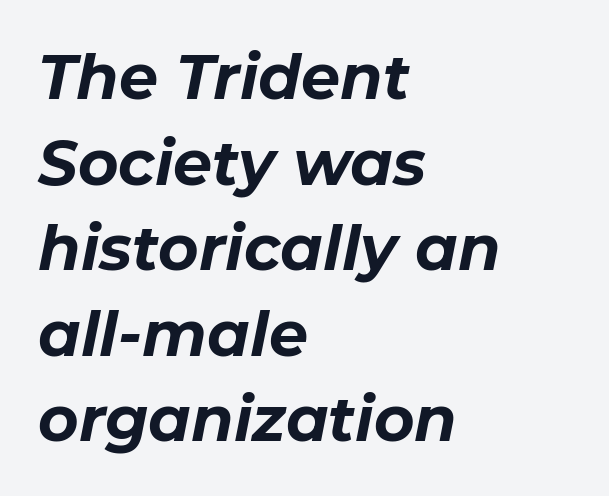
Q: Is the text bold? A: Yes.
Q: Is the text italic (slanted)? A: Yes, it leans right by about 11 degrees.
Q: Is the text underlined? A: No.
Q: How is the paragraph aligned? A: Left-aligned.
Q: Is the spacing between letters normal or unusually wide? A: Normal.
Q: Is the spacing between lines tight, normal or loose? A: Normal.
Q: Width (condensed, normal, or wide)? A: Normal.
Q: Stroke contrast? A: Low.
Q: x-height? A: Medium.
Q: Monospaced? A: No.
